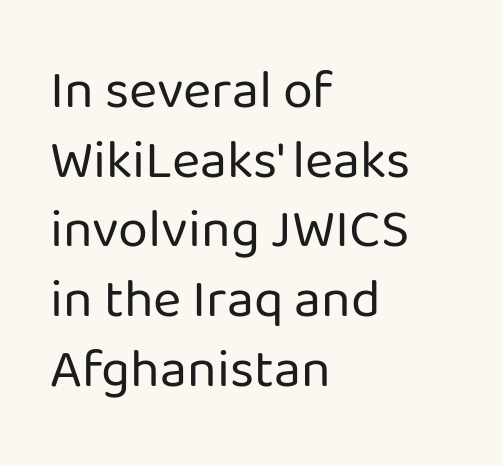
The image shows 54 px regular-weight sans-serif type, upright; set left-aligned, normal line spacing (1.29x), normal letter spacing, not underlined; low stroke contrast and a medium x-height.
